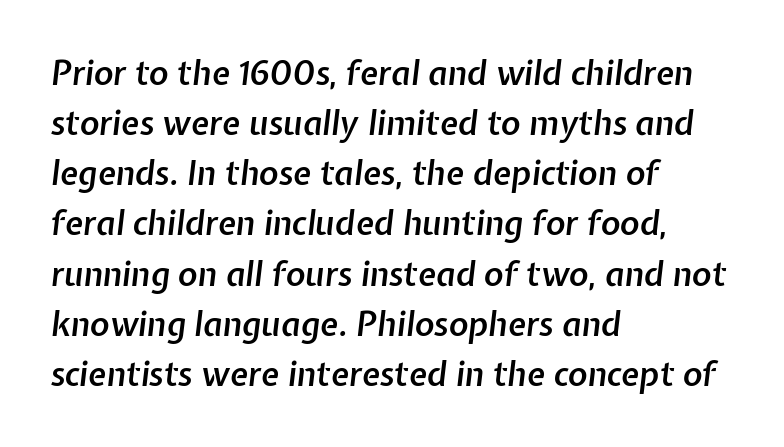
{"italic": "yes", "lean": "right", "slant_degrees": 7, "bold": "semi", "weight": "semibold", "width": "normal", "stroke_contrast": "low", "x_height": "medium", "monospaced": "no", "underline": "no", "align": "left", "line_spacing": "normal", "line_spacing_ratio": 1.52, "letter_spacing": "normal", "letter_spacing_em": 0.0, "glyph_px": 33}
